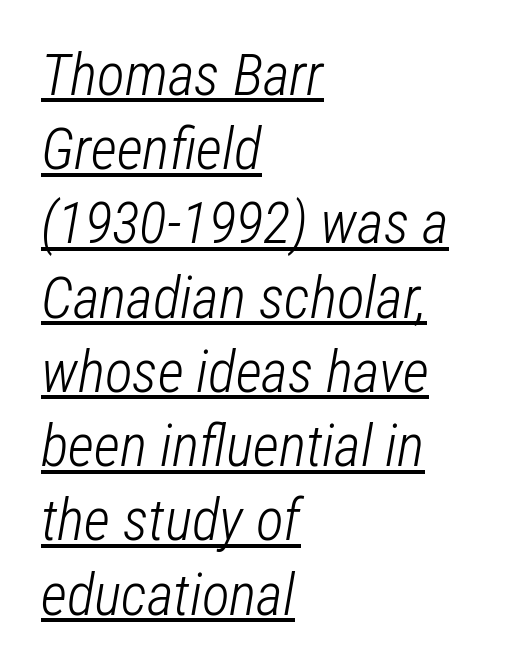
The image shows 58 px light, condensed type, italic (leaning right); set left-aligned, normal line spacing (1.28x), normal letter spacing, underlined; low stroke contrast and a medium x-height.
